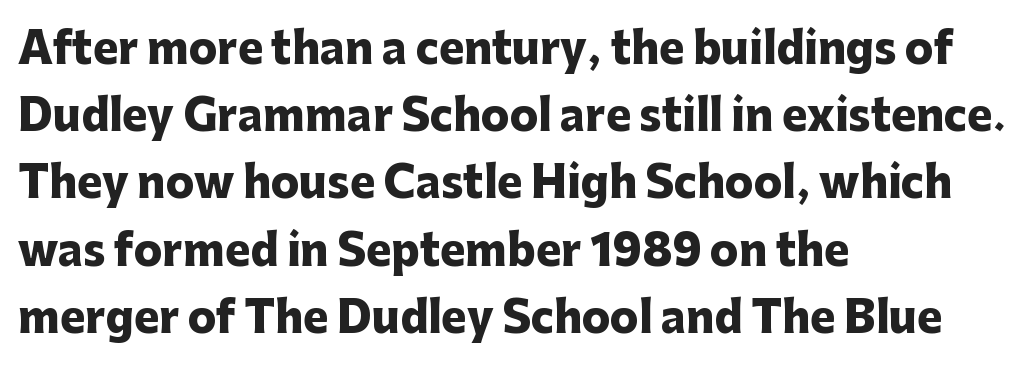
The image shows 42 px heavy sans-serif type, upright; set left-aligned, normal line spacing (1.6x), normal letter spacing, not underlined; low stroke contrast and a medium x-height.
